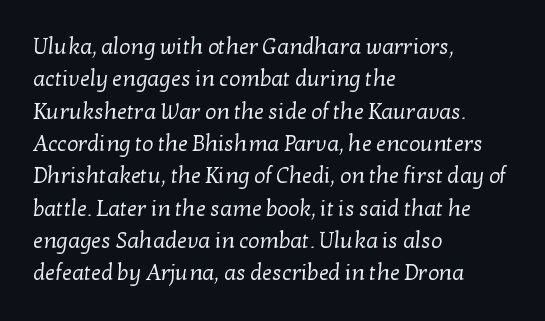
The image shows 22 px text type; set left-aligned, normal line spacing (1.47x), normal letter spacing, not underlined.
